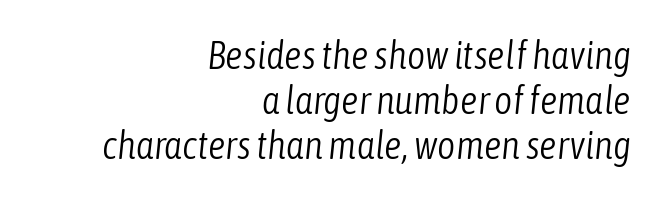
Here the glyphs are tracked normally, forming tight word shapes. This sample has the flowing, uneven cadence of proportional lettering. Nothing heavy about these letters — not bold at all. When letters slant like this, we call the style italic. The words here are not underlined. Alignment: flush right.
